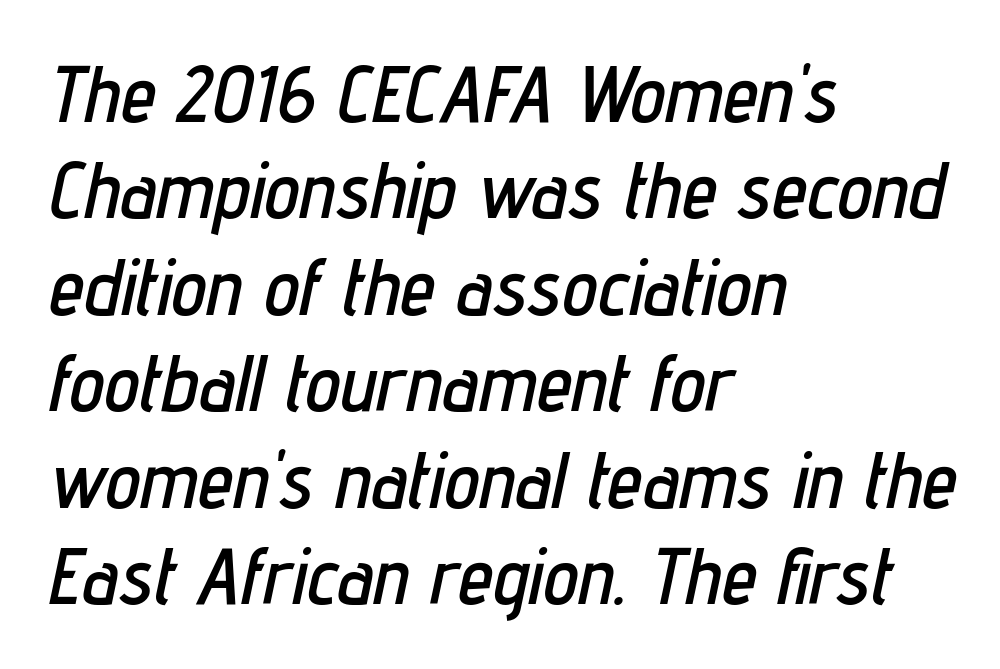
{"italic": "yes", "lean": "right", "slant_degrees": 12, "width": "condensed", "stroke_contrast": "low", "x_height": "medium", "monospaced": "no", "underline": "no", "align": "left", "line_spacing_ratio": 1.22, "letter_spacing": "normal", "letter_spacing_em": 0.0, "glyph_px": 79}
